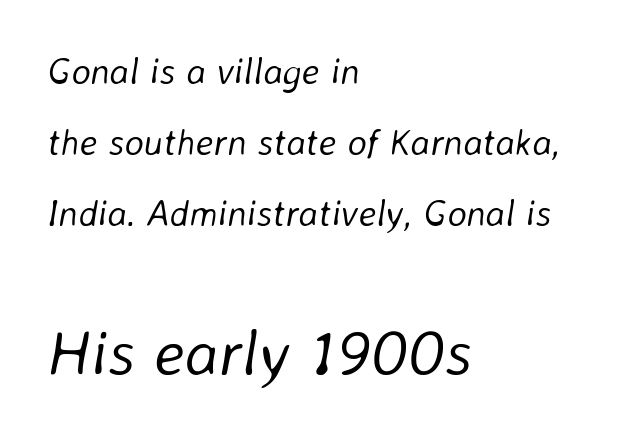
The image shows 64 px light type, italic (leaning right); set left-aligned, loose line spacing (1.92x), normal letter spacing, not underlined; the second (bottom) block is 1.73x larger; low stroke contrast and a medium x-height.
